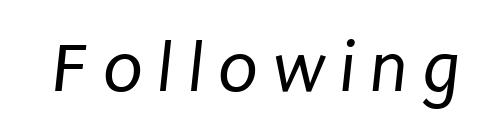
{"serif": "no", "bold": "no", "weight": "regular", "width": "condensed", "stroke_contrast": "low", "x_height": "large", "monospaced": "no", "underline": "no", "glyph_px": 73}
